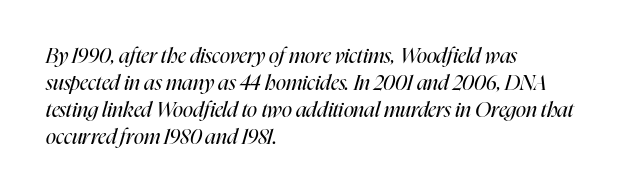
Q: Is the text bold? A: No.
Q: Is the text italic (slanted)? A: Yes, it leans right by about 16 degrees.
Q: Is the text underlined? A: No.
Q: How is the paragraph aligned? A: Left-aligned.
Q: Is the spacing between letters normal or unusually wide? A: Normal.
Q: Is the spacing between lines tight, normal or loose? A: Normal.
